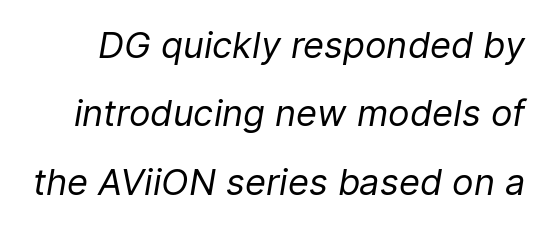
Q: Is the text bold? A: No.
Q: Is the text italic (slanted)? A: Yes, it leans right by about 9 degrees.
Q: Is the text underlined? A: No.
Q: Is the spacing between letters normal or unusually wide? A: Normal.
Q: Is the spacing between lines tight, normal or loose? A: Loose.
Q: Width (condensed, normal, or wide)? A: Normal.
Q: Stroke contrast? A: Low.
Q: x-height? A: Medium.
Q: Monospaced? A: No.
